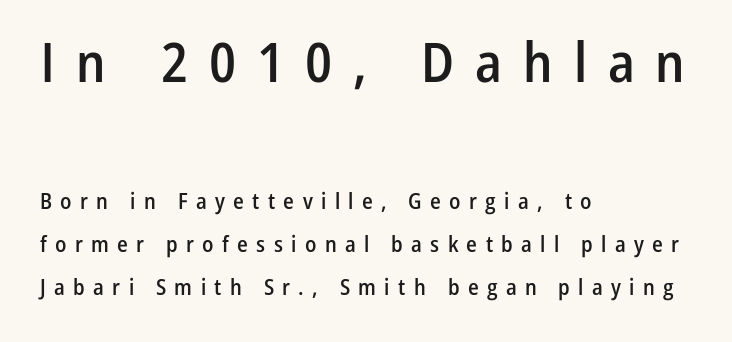
The image shows 55 px semibold, condensed sans-serif type, upright; set left-aligned, loose line spacing (1.96x), unusually wide letter spacing (+0.38 em), not underlined; the first (top) block is 2.5x larger; low stroke contrast and a medium x-height.
